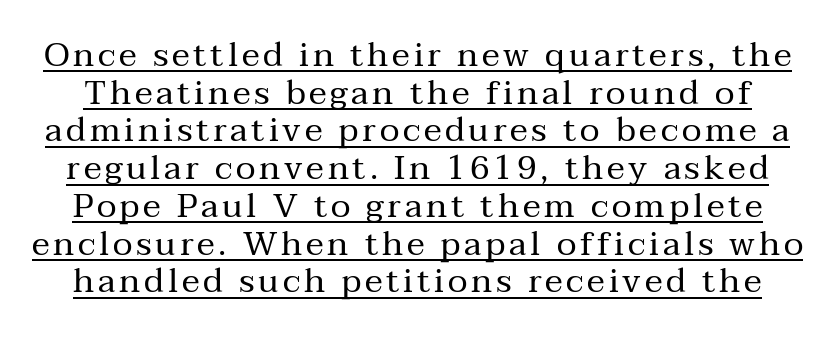
The image shows 34 px regular-weight serif type, upright; set tight line spacing (1.11x), underlined; medium stroke contrast and a medium x-height.
